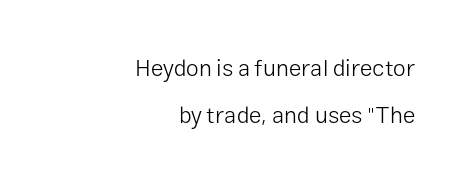
The image shows 23 px text type, upright; set right-aligned, loose line spacing (2.06x), normal letter spacing, not underlined.
